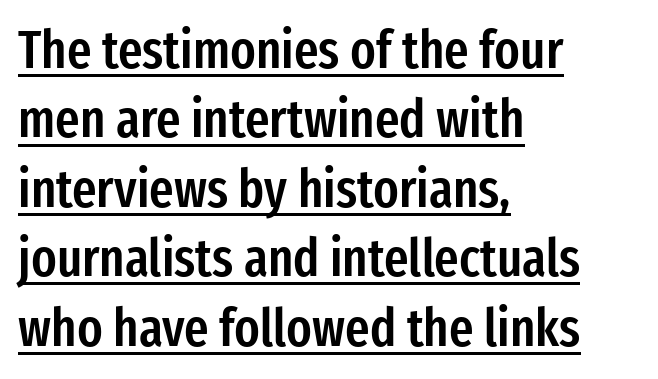
Q: Is the text bold? A: Semi-bold.
Q: Is the text italic (slanted)? A: No, it is upright.
Q: Is the typeface a serif or a sans-serif typeface? A: Sans-serif.
Q: Is the text underlined? A: Yes.
Q: How is the paragraph aligned? A: Left-aligned.
Q: Is the spacing between letters normal or unusually wide? A: Normal.
Q: Is the spacing between lines tight, normal or loose? A: Normal.
Q: Width (condensed, normal, or wide)? A: Condensed.
Q: Stroke contrast? A: Low.
Q: x-height? A: Medium.
Q: Monospaced? A: No.
